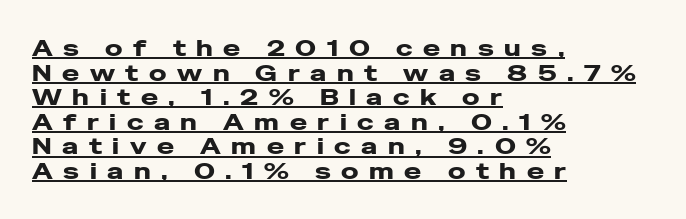
The typesetter has applied underlining to the passage shown. Rows of type sit shoulder to shoulder in the vertical direction. Here the glyphs are tracked loosely, breaking word shapes into spaced letters. One-word summary of the alignment: left. Every character sits straight up, as roman type does.
